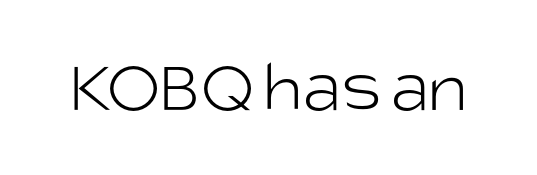
{"serif": "no", "italic": "no", "bold": "no", "weight": "light", "width": "normal", "stroke_contrast": "low", "x_height": "large", "monospaced": "no", "underline": "no", "letter_spacing": "normal", "letter_spacing_em": 0.0, "glyph_px": 78}
